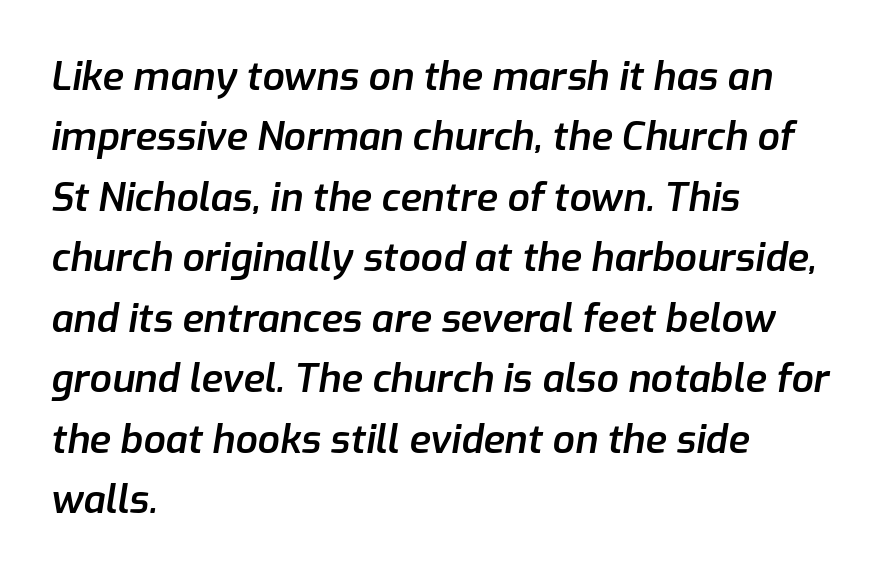
Q: Is the text bold? A: Semi-bold.
Q: Is the text italic (slanted)? A: Yes, it leans right by about 9 degrees.
Q: Is the text underlined? A: No.
Q: How is the paragraph aligned? A: Left-aligned.
Q: Is the spacing between letters normal or unusually wide? A: Normal.
Q: Is the spacing between lines tight, normal or loose? A: Normal.
Q: Width (condensed, normal, or wide)? A: Normal.
Q: Stroke contrast? A: Low.
Q: x-height? A: Medium.
Q: Monospaced? A: No.
